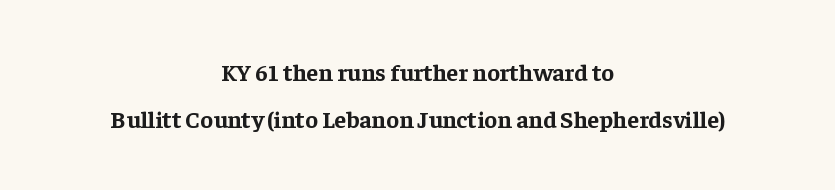
This rendering uses center alignment, leaving both contours irregular but symmetric. Stroke thickness is high; the sample reads as a true bold. Decoration check: the copy has no underline. Observe the ordinary spacing: letters are neighbours, not strangers. Horizontal bands of white between lines are thick stripes.
